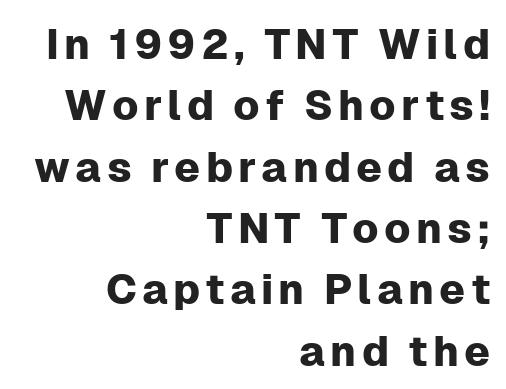
The image shows 42 px sans-serif type, upright; set right-aligned, normal line spacing (1.46x), not underlined; low stroke contrast and a medium x-height.
